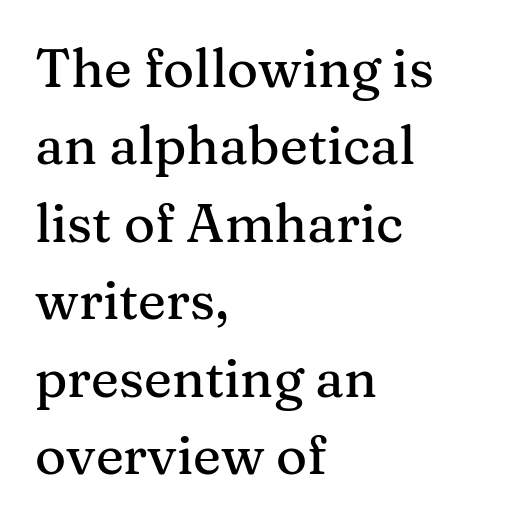
Q: Is the text italic (slanted)? A: No, it is upright.
Q: Is the typeface a serif or a sans-serif typeface? A: Serif.
Q: Is the text underlined? A: No.
Q: How is the paragraph aligned? A: Left-aligned.
Q: Is the spacing between letters normal or unusually wide? A: Normal.
Q: Is the spacing between lines tight, normal or loose? A: Normal.
Q: Width (condensed, normal, or wide)? A: Normal.
Q: Stroke contrast? A: Medium.
Q: x-height? A: Medium.
Q: Monospaced? A: No.
